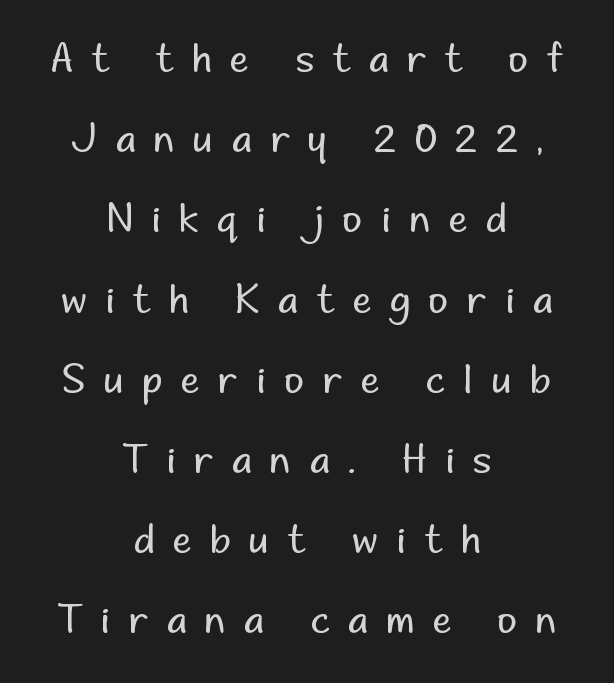
The image shows 38 px regular-weight sans-serif type, upright; set centered, loose line spacing (2.11x), unusually wide letter spacing (+0.49 em), not underlined; low stroke contrast and a small x-height.
